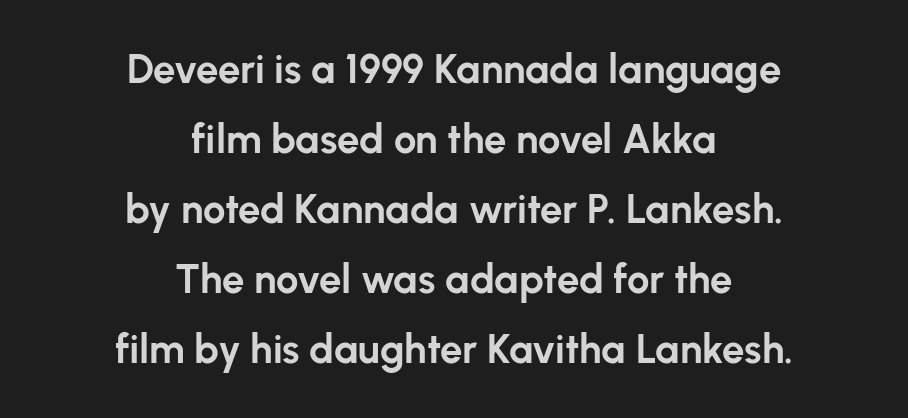
Only glyphs here, with clear space below each row. The characters look thick and weighty, a clear bold. One-word summary of the alignment: center. These lines are composed in type without serifs. These lines were composed using upright roman letters. The gaps between neighbouring characters are ordinary and unremarkable.
